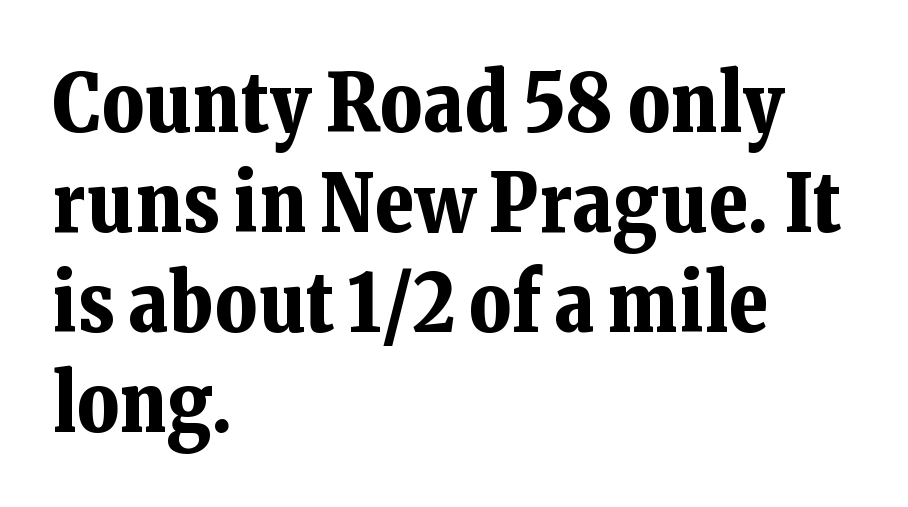
The image shows 80 px bold serif type, upright; set left-aligned, normal line spacing (1.25x), normal letter spacing, not underlined; low stroke contrast and a medium x-height.
